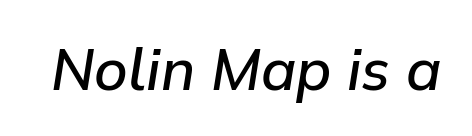
Q: Is the text bold? A: Semi-bold.
Q: Is the text italic (slanted)? A: Yes, it leans right by about 9 degrees.
Q: Is the text underlined? A: No.
Q: Is the spacing between letters normal or unusually wide? A: Normal.
Q: Width (condensed, normal, or wide)? A: Normal.
Q: Stroke contrast? A: Low.
Q: x-height? A: Medium.
Q: Monospaced? A: No.
